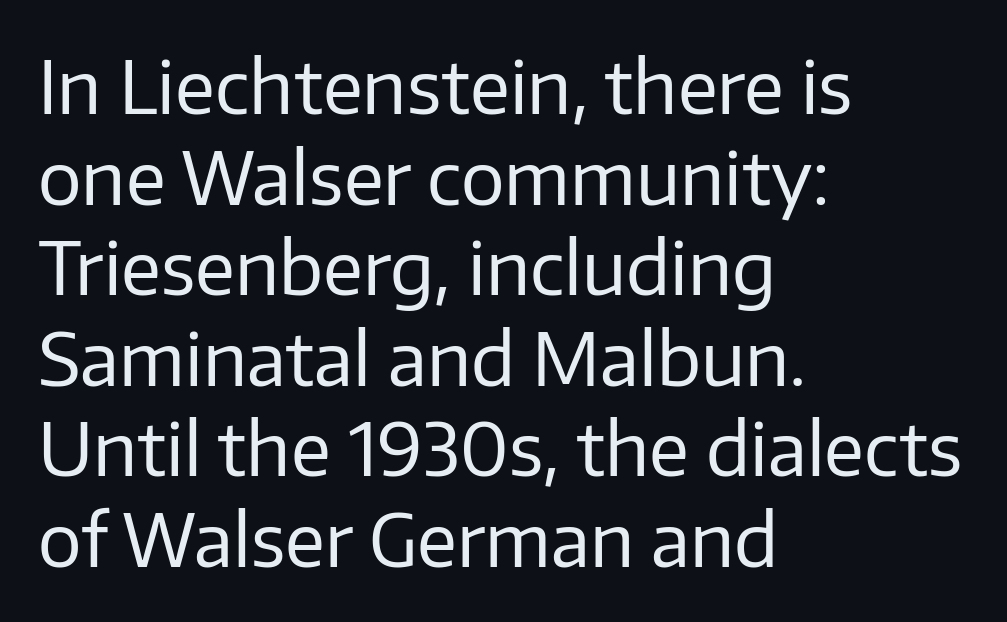
The rag falls on the right side of this text block. The passage shown is typeset with a sans-serif family. If you drew a line through each stem, it would be perfectly vertical. A typesetter would call this proportional, since set widths differ per character. Stroke mass is kept to a normal reading level or below.
